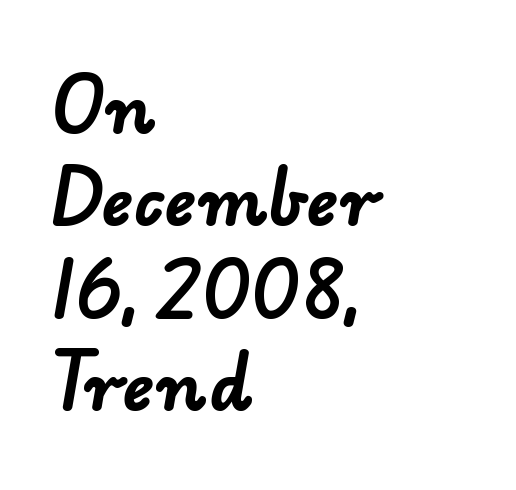
The image shows 66 px bold sans-serif type; set left-aligned, normal line spacing (1.4x), normal letter spacing, not underlined; low stroke contrast and a small x-height.
